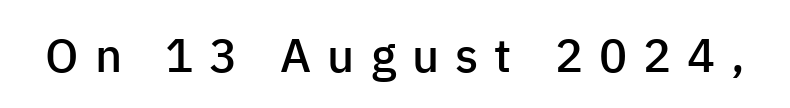
Q: Is the text bold? A: Semi-bold.
Q: Is the text italic (slanted)? A: No, it is upright.
Q: Is the typeface a serif or a sans-serif typeface? A: Sans-serif.
Q: Is the text underlined? A: No.
Q: Is the spacing between letters normal or unusually wide? A: Unusually wide.
Q: Width (condensed, normal, or wide)? A: Normal.
Q: Stroke contrast? A: Low.
Q: x-height? A: Medium.
Q: Monospaced? A: No.
